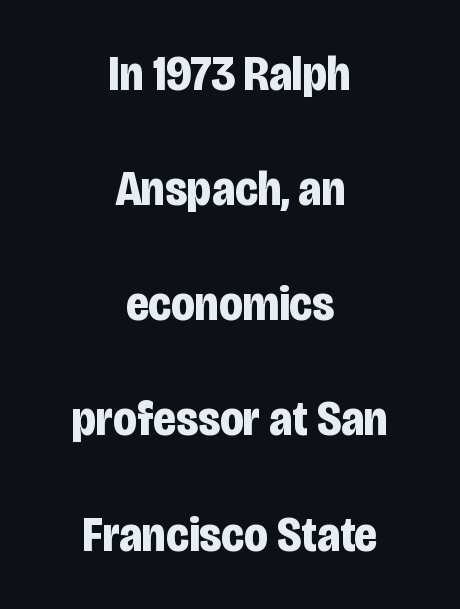
{"serif": "no", "italic": "no", "bold": "yes", "weight": "bold", "width": "condensed", "stroke_contrast": "low", "x_height": "large", "monospaced": "no", "underline": "no", "align": "center", "line_spacing": "loose", "line_spacing_ratio": 2.35, "letter_spacing": "normal", "letter_spacing_em": 0.0, "glyph_px": 49}
